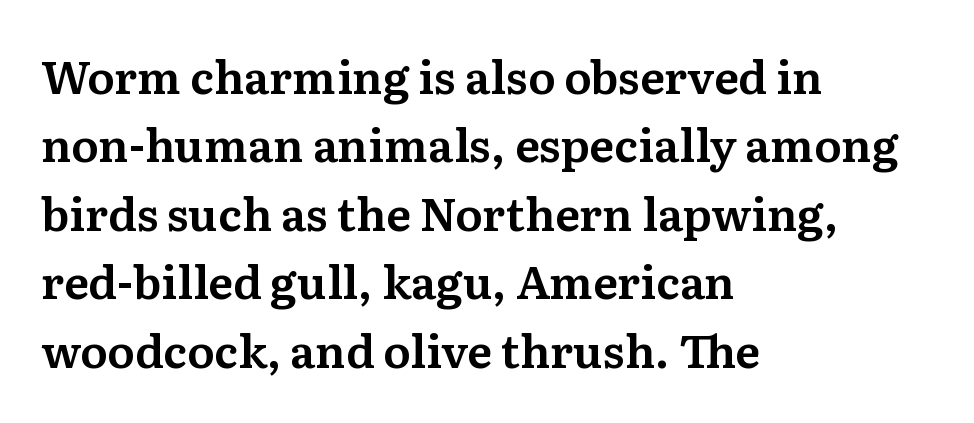
The image shows 45 px serif type, upright; set left-aligned, normal line spacing (1.52x), normal letter spacing, not underlined; medium stroke contrast and a medium x-height.
